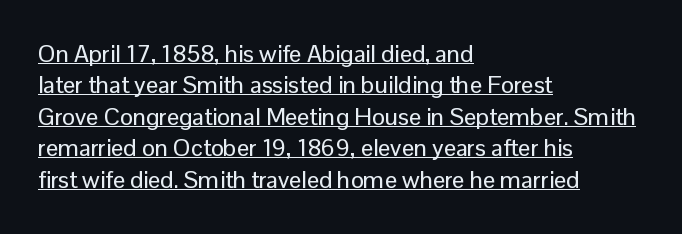
{"italic": "no", "underline": "yes", "align": "left", "line_spacing": "normal", "line_spacing_ratio": 1.31, "letter_spacing": "normal", "letter_spacing_em": 0.0, "glyph_px": 24}
